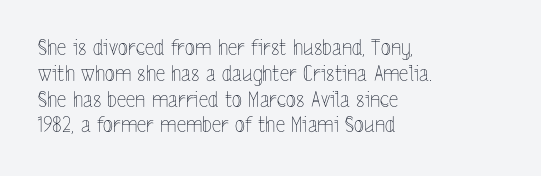
Visually the block forms a straight wall on the left and a jagged coastline on the right. This sample uses plain, unmodified letter spacing. The face looks like a standard text weight, possibly lighter. Check under the words: just untouched page. Does the lettering tilt? It doesn't — this is upright.
